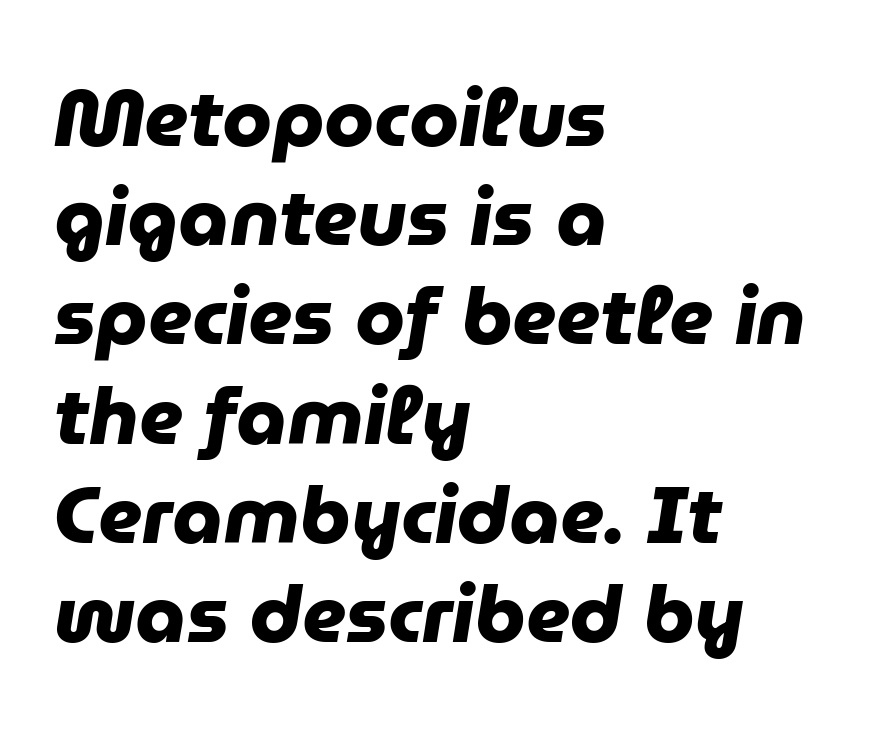
Q: Is the text bold? A: Yes.
Q: Is the typeface a serif or a sans-serif typeface? A: Sans-serif.
Q: Is the text underlined? A: No.
Q: How is the paragraph aligned? A: Left-aligned.
Q: Is the spacing between letters normal or unusually wide? A: Normal.
Q: Width (condensed, normal, or wide)? A: Normal.
Q: Stroke contrast? A: Low.
Q: x-height? A: Medium.
Q: Monospaced? A: No.
